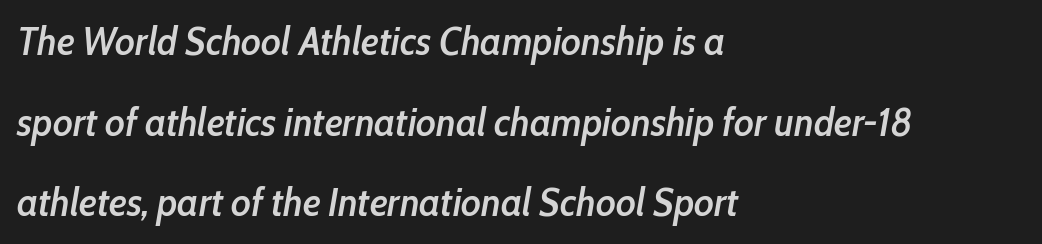
The image shows 39 px semibold, condensed type, italic (leaning right); set left-aligned, loose line spacing (2.07x), normal letter spacing, not underlined; low stroke contrast and a medium x-height.
